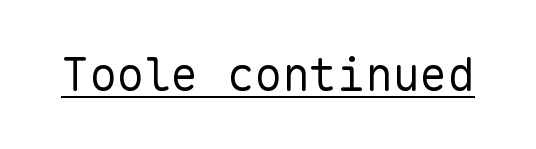
The image shows 46 px regular-weight sans-serif type, upright, monospaced; set normal letter spacing, underlined; low stroke contrast and a medium x-height.
